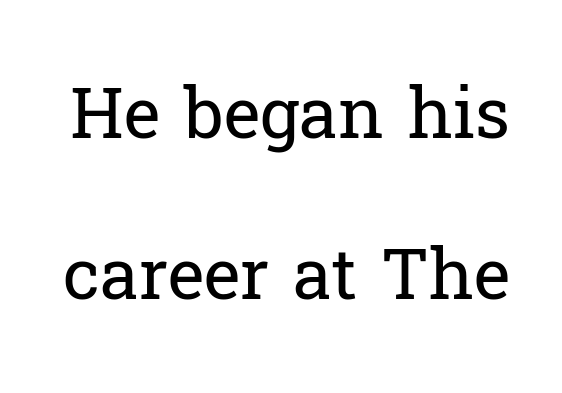
{"serif": "yes", "italic": "no", "bold": "no", "weight": "regular", "width": "normal", "stroke_contrast": "low", "x_height": "medium", "monospaced": "no", "underline": "no", "line_spacing": "loose", "line_spacing_ratio": 2.3, "letter_spacing": "normal", "letter_spacing_em": 0.0, "glyph_px": 70}
